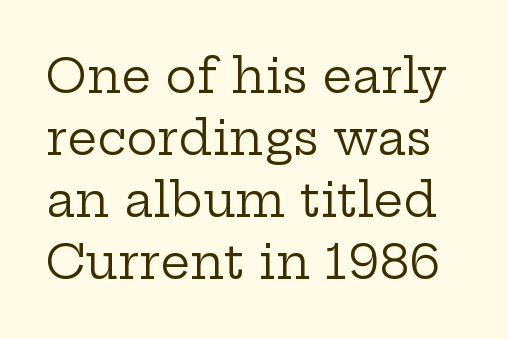
{"serif": "yes", "italic": "no", "bold": "no", "weight": "regular", "width": "wide", "stroke_contrast": "low", "x_height": "medium", "monospaced": "no", "underline": "no", "line_spacing": "normal", "line_spacing_ratio": 1.32, "letter_spacing": "normal", "letter_spacing_em": 0.0, "glyph_px": 47}
